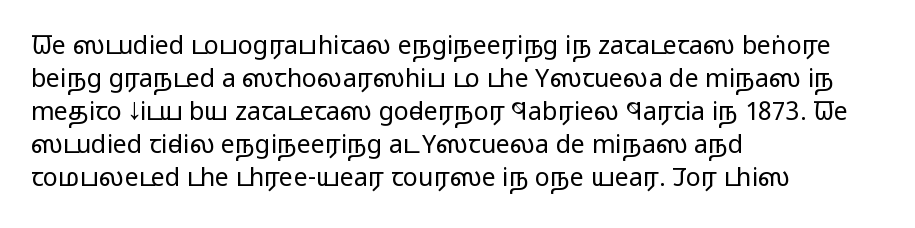
{"italic": "no", "bold": "no", "underline": "no", "align": "left", "line_spacing": "normal", "line_spacing_ratio": 1.32, "letter_spacing": "normal", "letter_spacing_em": 0.0, "glyph_px": 25}
